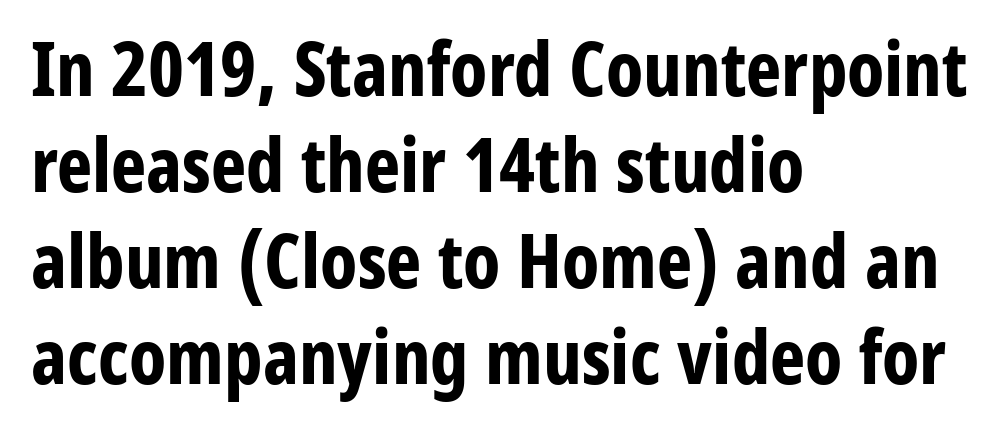
Has an underline been added? It has not. These lines are composed in type without serifs. You could call the tracking neutral — neither tight nor loose. You'd pick this weight for a headline — it's a proper bold.
